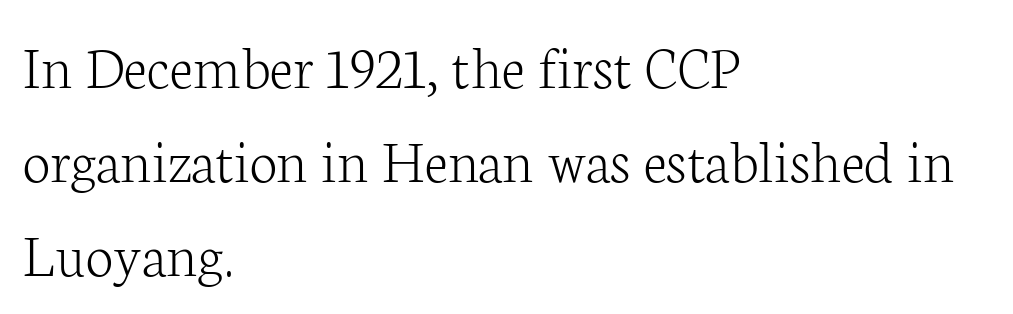
Look at the bottom of the vertical strokes: they flare into serifs here. Nothing unusual about the tracking: characters are spaced as the font intends. Do the characters align in a grid? No, the font is proportional. Stroke mass is kept to a normal reading level or below.
